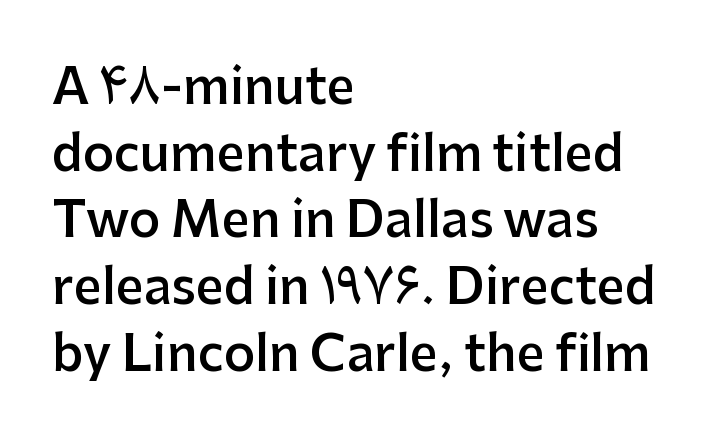
Think of a printed novel: that variable character pitch is what you see here. Each letter's strokes conclude bluntly, with no projecting serifs. Weight check: semibold — heavier than regular, not quite bold. If you drew a line through each stem, it would be perfectly vertical.
